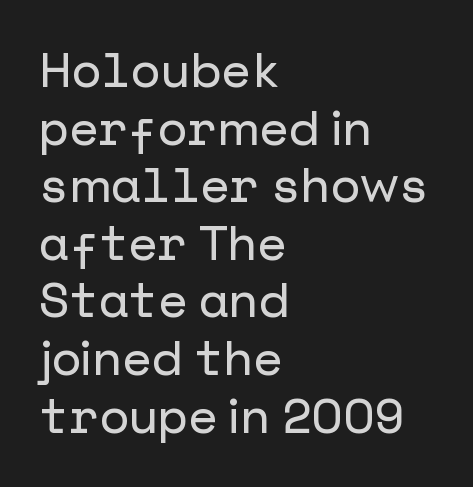
The image shows 48 px sans-serif type, upright; set left-aligned, line spacing 1.2x, normal letter spacing, not underlined; low stroke contrast and a medium x-height.
